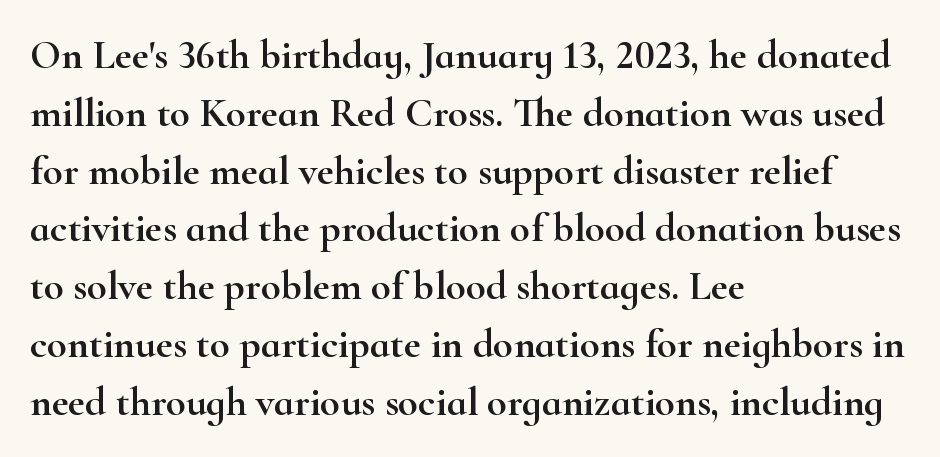
Anything drawn beneath the words? Only blank space. Letterform terminals end in serifs throughout the passage. A roman cut, with each character standing at attention. Here the glyphs are tracked normally, forming tight word shapes. Varying glyph widths throughout — classic text-font behaviour. Whoever set this chose a conventional vertical rhythm.
